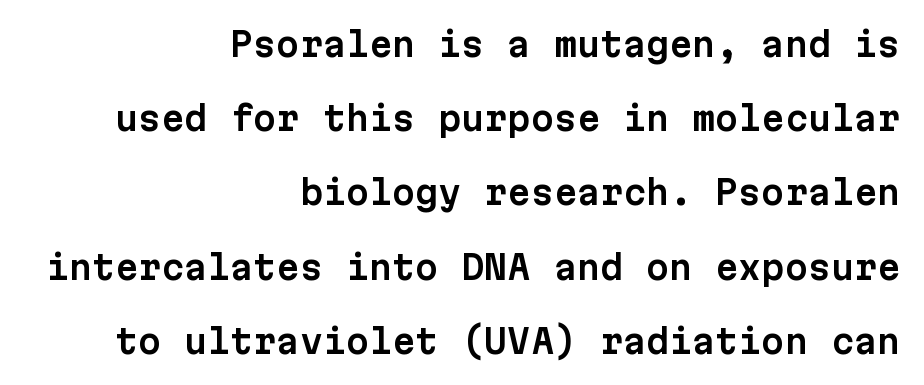
The image shows 33 px sans-serif type, upright, monospaced; set right-aligned, loose line spacing (2.25x), normal letter spacing, not underlined; low stroke contrast and a medium x-height.
